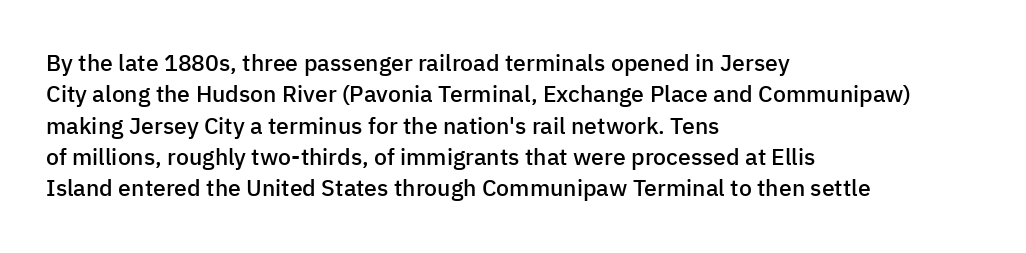
Type without underlining. Compared with an ordinary text face, these strokes are moderately heavier — a semibold. A typesetter would call this zero additional tracking. The vertical gap from one line to the next is medium.
